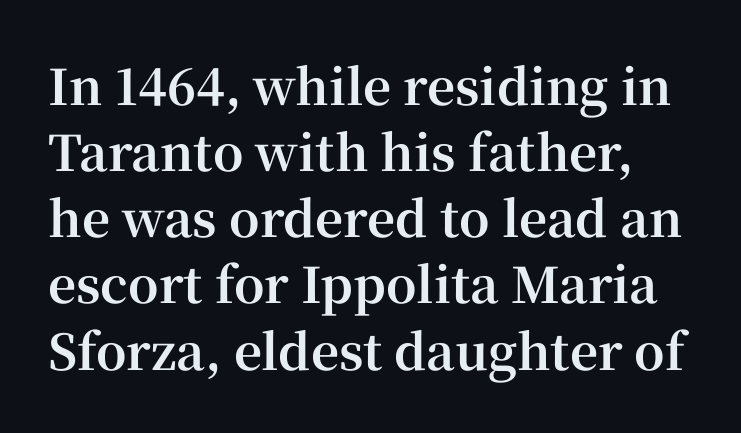
Q: Is the text bold? A: Yes.
Q: Is the text italic (slanted)? A: No, it is upright.
Q: Is the typeface a serif or a sans-serif typeface? A: Serif.
Q: Is the text underlined? A: No.
Q: Is the spacing between letters normal or unusually wide? A: Normal.
Q: Is the spacing between lines tight, normal or loose? A: Normal.
Q: Width (condensed, normal, or wide)? A: Normal.
Q: Stroke contrast? A: High.
Q: x-height? A: Medium.
Q: Monospaced? A: No.
